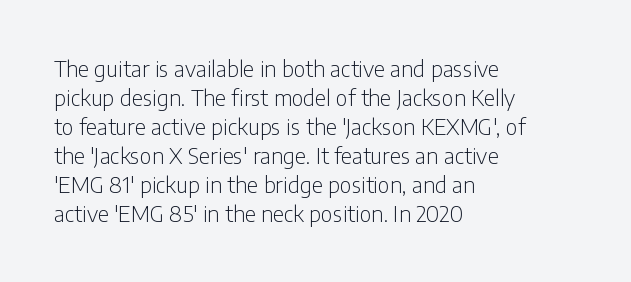
The image shows 22 px text type, upright; set left-aligned, normal line spacing (1.32x), normal letter spacing, not underlined.
